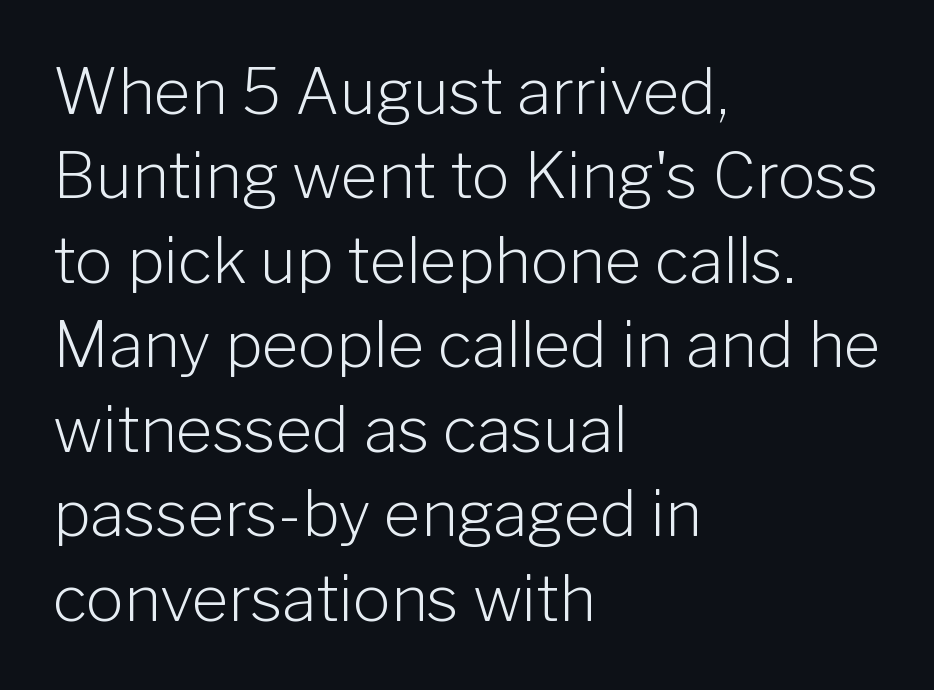
Q: Is the text bold? A: No.
Q: Is the text italic (slanted)? A: No, it is upright.
Q: Is the typeface a serif or a sans-serif typeface? A: Sans-serif.
Q: Is the text underlined? A: No.
Q: How is the paragraph aligned? A: Left-aligned.
Q: Is the spacing between letters normal or unusually wide? A: Normal.
Q: Is the spacing between lines tight, normal or loose? A: Normal.
Q: Width (condensed, normal, or wide)? A: Normal.
Q: Stroke contrast? A: Low.
Q: x-height? A: Medium.
Q: Monospaced? A: No.
